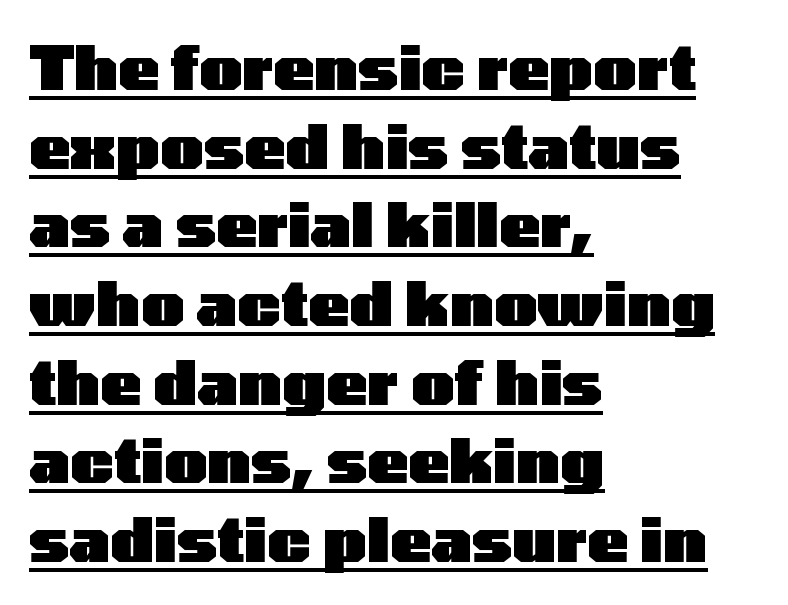
The image shows 61 px heavy, wide sans-serif type, upright; set left-aligned, normal line spacing (1.29x), normal letter spacing, underlined; low stroke contrast and a medium x-height.
